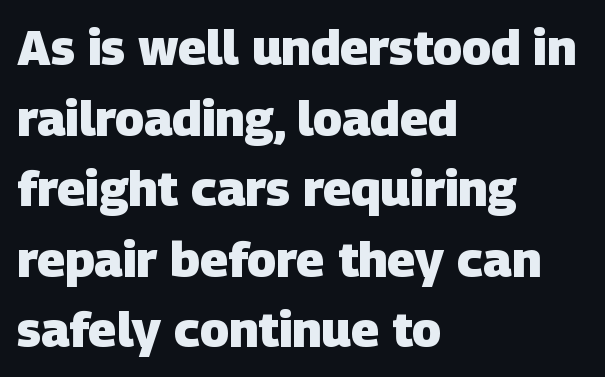
Horizontal alignment here is leftward, the default for most running prose. The font family rendered here belongs to the sans-serif group. Tracking value appears to be zero — textbook default spacing. A dark, heavy texture on the line: the type is bold.
